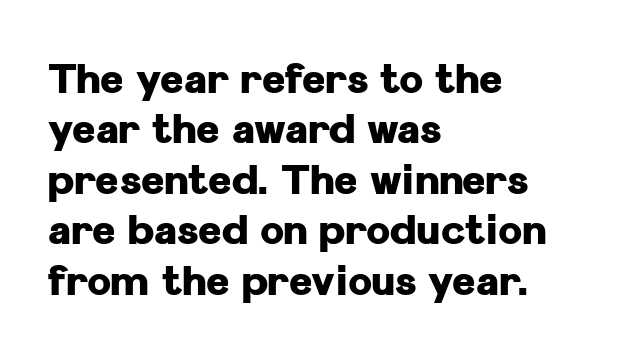
Q: Is the text bold? A: Yes.
Q: Is the text italic (slanted)? A: No, it is upright.
Q: Is the typeface a serif or a sans-serif typeface? A: Sans-serif.
Q: Is the text underlined? A: No.
Q: How is the paragraph aligned? A: Left-aligned.
Q: Is the spacing between letters normal or unusually wide? A: Normal.
Q: Is the spacing between lines tight, normal or loose? A: Normal.
Q: Width (condensed, normal, or wide)? A: Normal.
Q: Stroke contrast? A: Low.
Q: x-height? A: Medium.
Q: Monospaced? A: No.
